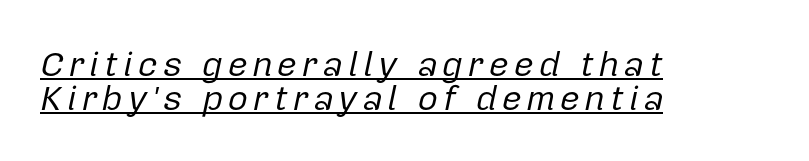
The image shows 35 px regular-weight type, italic (leaning right); set left-aligned, tight line spacing (0.97x), underlined; low stroke contrast and a medium x-height.
